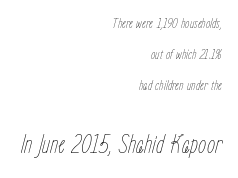
The weight tops out at a normal text grade. The designer dialed line spacing up above the default. This sample uses an oblique cut, with every glyph tilted off the vertical. Type size steps up from the first block to the second.
